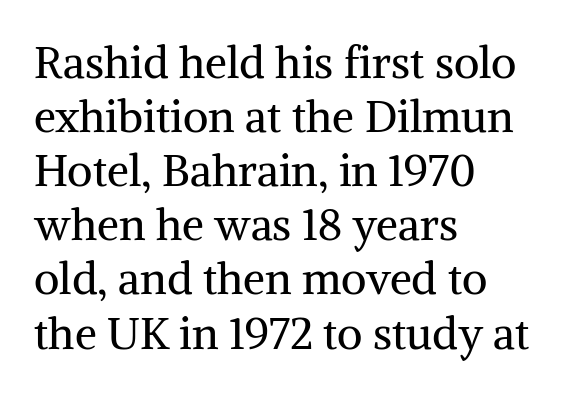
{"serif": "yes", "italic": "no", "bold": "no", "weight": "regular", "width": "normal", "stroke_contrast": "medium", "x_height": "medium", "monospaced": "no", "underline": "no", "align": "left", "line_spacing_ratio": 1.23, "letter_spacing": "normal", "letter_spacing_em": 0.0, "glyph_px": 44}
